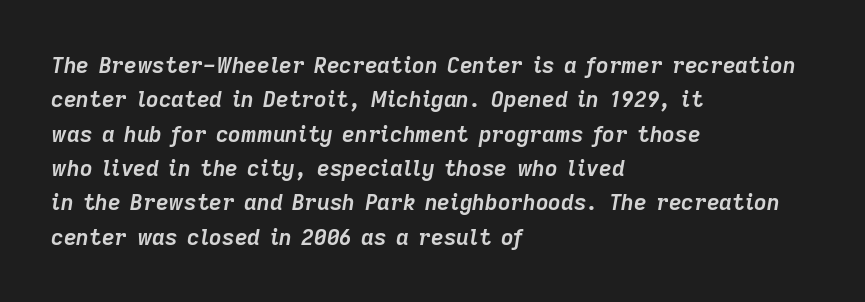
The image shows 22 px bold type, italic (leaning right); set left-aligned, normal line spacing (1.56x), normal letter spacing, not underlined.
